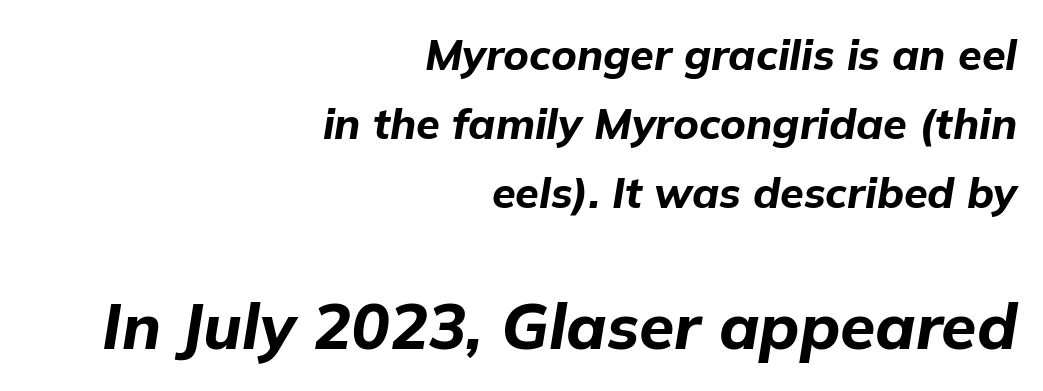
Q: Is the text bold? A: Yes.
Q: Is the text italic (slanted)? A: Yes, it leans right by about 9 degrees.
Q: Is the text underlined? A: No.
Q: How is the paragraph aligned? A: Right-aligned.
Q: Is the spacing between letters normal or unusually wide? A: Normal.
Q: Is the spacing between lines tight, normal or loose? A: Normal.
Q: Which block of text is set in a larger size, the first (top) or the second (bottom)? A: The second (bottom) one.
Q: Width (condensed, normal, or wide)? A: Normal.
Q: Stroke contrast? A: Low.
Q: x-height? A: Medium.
Q: Monospaced? A: No.
